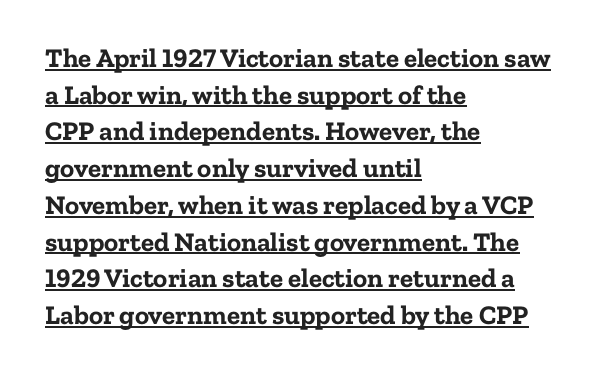
{"italic": "no", "bold": "yes", "underline": "yes", "align": "left", "line_spacing": "normal", "line_spacing_ratio": 1.36, "letter_spacing": "normal", "letter_spacing_em": 0.0, "glyph_px": 27}
